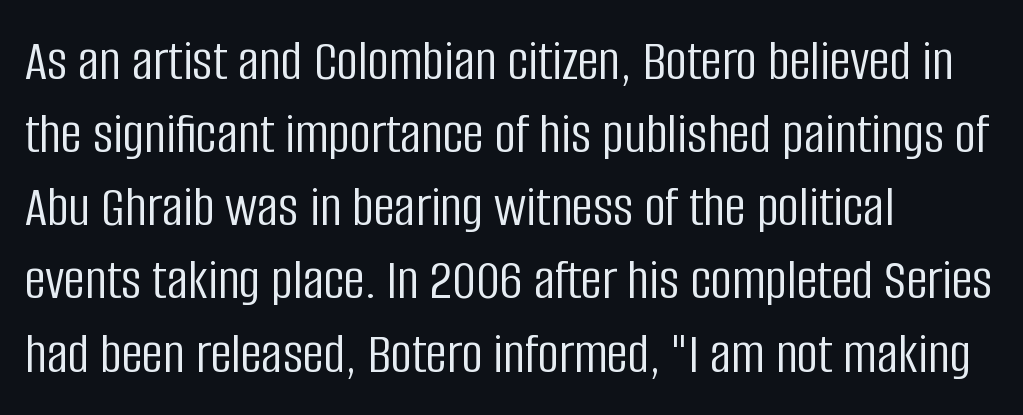
The image shows 59 px light, condensed sans-serif type, upright; set left-aligned, line spacing 1.24x, normal letter spacing, not underlined; low stroke contrast and a large x-height.
